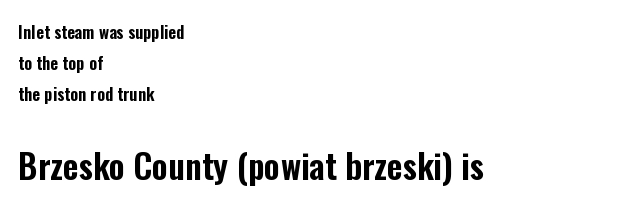
Tall strokes in this sample are plumb rather than angled. Caption: upper text group reduced, lower text group enlarged. The space directly below the letters is spotless. The passage is arranged the way most books set body copy — flush left. Default kerning and tracking; the words read as compact shapes. The text was rendered using a sans face with plain stroke endings.
